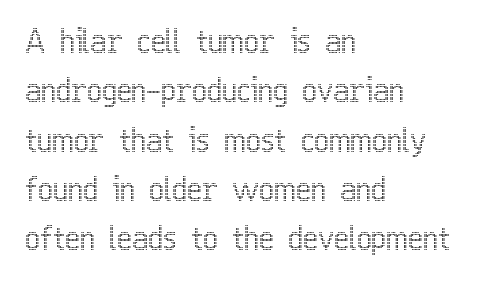
The image shows 32 px condensed type, upright; set left-aligned, normal line spacing (1.54x), normal letter spacing, not underlined; a medium x-height.
